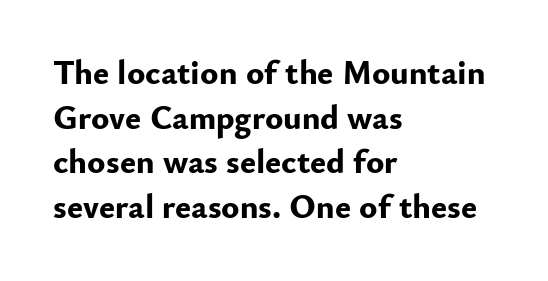
Note the varied advance widths — an 'i' is clearly narrower than an 'm'. All the whitespace from short lines collects on the right. Each row of text sits above clean, open space. The leading is moderate, giving the passage an even texture. Unlike italic type, these characters show no tilt at all. Spacing between characters is what you'd get straight out of the box.
